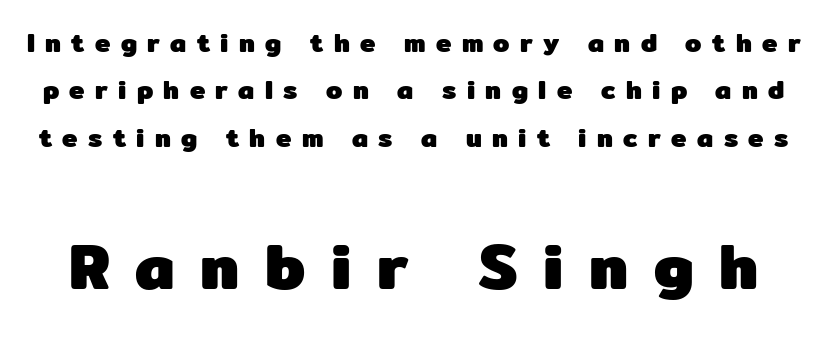
The zone under the glyphs is completely vacant. A typesetter would call this proportional, since set widths differ per character. Nope, not italic — everything's standing straight. This rendering widens character spacing well past its baseline value. Its strokes are broad and dark, the hallmark of bold type. The text was rendered using a sans face with plain stroke endings.
